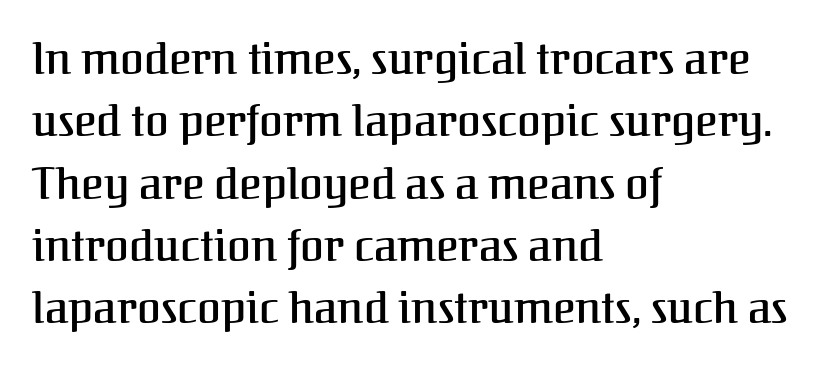
Q: Is the text italic (slanted)? A: No, it is upright.
Q: Is the typeface a serif or a sans-serif typeface? A: Serif.
Q: Is the text underlined? A: No.
Q: How is the paragraph aligned? A: Left-aligned.
Q: Is the spacing between letters normal or unusually wide? A: Normal.
Q: Is the spacing between lines tight, normal or loose? A: Normal.
Q: Width (condensed, normal, or wide)? A: Normal.
Q: Stroke contrast? A: Medium.
Q: x-height? A: Medium.
Q: Monospaced? A: No.
